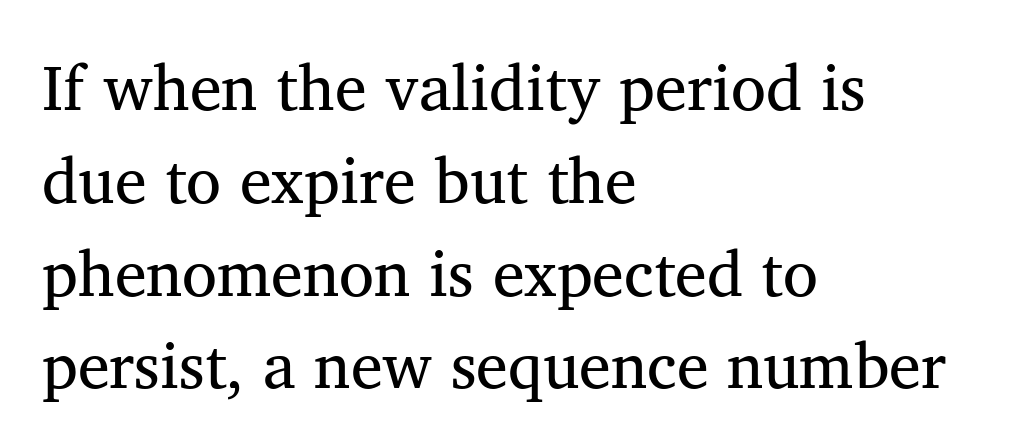
{"serif": "yes", "italic": "no", "bold": "no", "weight": "regular", "width": "normal", "stroke_contrast": "medium", "x_height": "medium", "monospaced": "no", "underline": "no", "align": "left", "line_spacing": "normal", "line_spacing_ratio": 1.45, "letter_spacing": "normal", "letter_spacing_em": 0.0, "glyph_px": 64}
